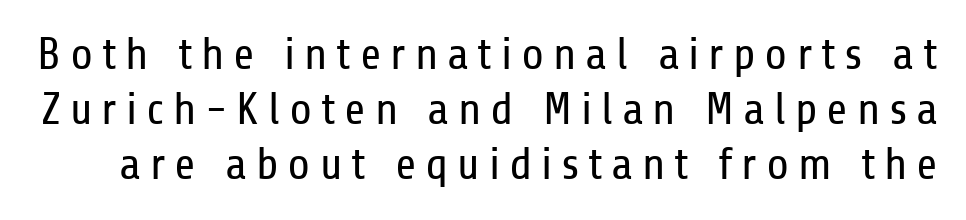
This sample uses a sans-serif face. Lines of text with bare space underneath. A quiet, ordinary-to-light weight characterises the typeface. Proportional: the letters do not fall into vertical columns.
